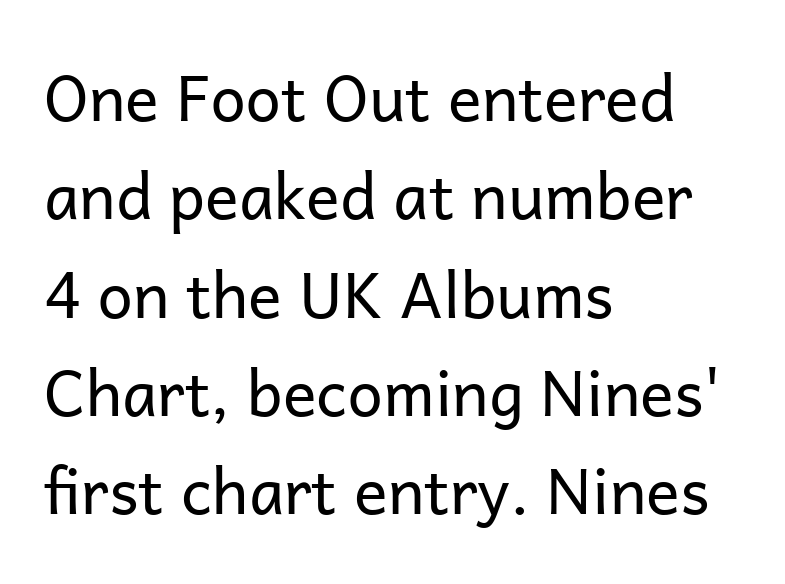
Stroke terminals: plain, sans-serif. The paragraph shown leans on its left margin. Tracking value appears to be zero — textbook default spacing. Rendered with straight, roman letterforms. Quick note: interline space is typical. Descenders are the only things crossing below the line.
